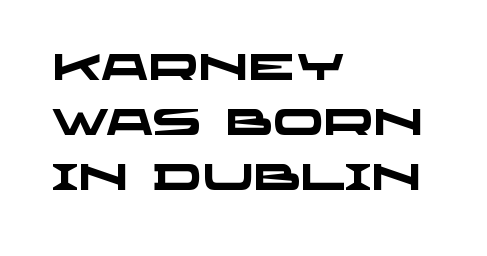
Q: Is the text bold? A: Yes.
Q: Is the typeface a serif or a sans-serif typeface? A: Sans-serif.
Q: Is the text underlined? A: No.
Q: How is the paragraph aligned? A: Left-aligned.
Q: Is the spacing between letters normal or unusually wide? A: Normal.
Q: Is the spacing between lines tight, normal or loose? A: Normal.
Q: Width (condensed, normal, or wide)? A: Wide.
Q: Stroke contrast? A: Low.
Q: x-height? A: Large.
Q: Monospaced? A: No.
